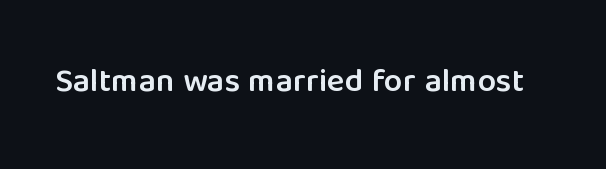
{"serif": "no", "italic": "no", "bold": "semi", "weight": "semibold", "width": "normal", "stroke_contrast": "low", "x_height": "medium", "monospaced": "no", "underline": "no", "letter_spacing": "normal", "letter_spacing_em": 0.0, "glyph_px": 33}
